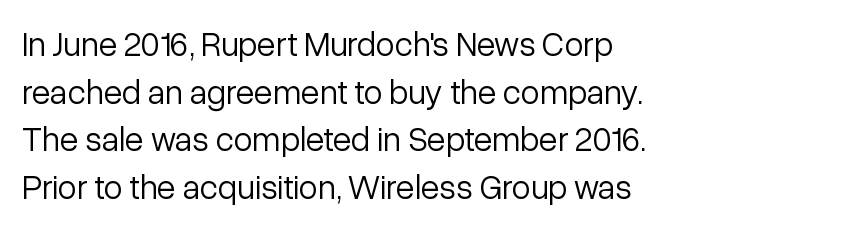
Q: Is the text bold? A: No.
Q: Is the text italic (slanted)? A: No, it is upright.
Q: Is the typeface a serif or a sans-serif typeface? A: Sans-serif.
Q: Is the text underlined? A: No.
Q: How is the paragraph aligned? A: Left-aligned.
Q: Is the spacing between letters normal or unusually wide? A: Normal.
Q: Is the spacing between lines tight, normal or loose? A: Normal.
Q: Width (condensed, normal, or wide)? A: Normal.
Q: Stroke contrast? A: Low.
Q: x-height? A: Medium.
Q: Monospaced? A: No.
